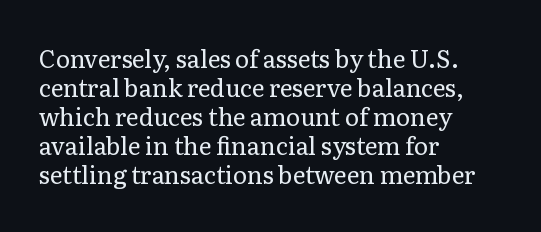
The strokes carry an ordinary text weight at most. Default kerning and tracking; the words read as compact shapes. The gap between lines stays unmarked. Does the lettering tilt? It doesn't — this is upright.
